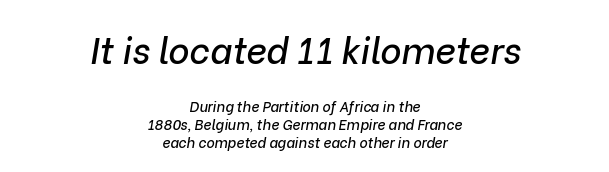
Designer's note — italics engaged. Each letter keeps its own natural width here, so spacing adapts to shape. If you measured baseline to baseline, you'd find a middling distance. The strip under each line holds only bare page. Typeset on center — no edge is straight. What stands out about the letter spacing? Nothing — it is the standard amount.
